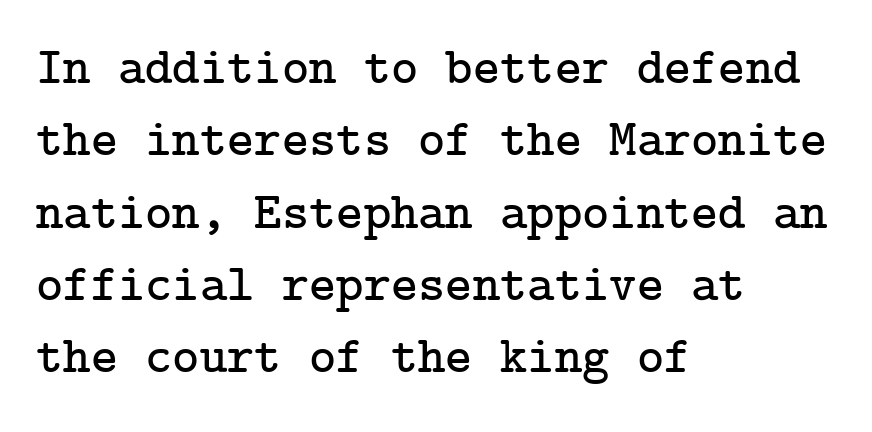
The image shows 52 px serif type, upright; set left-aligned, normal line spacing (1.39x), normal letter spacing, not underlined; low stroke contrast and a medium x-height.
